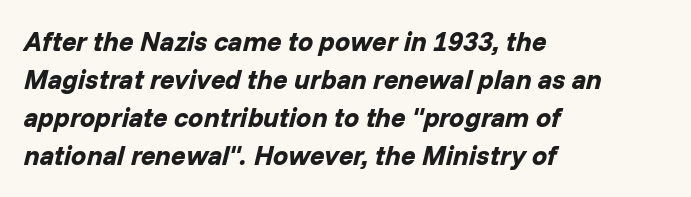
Q: Is the text bold? A: Yes.
Q: Is the text italic (slanted)? A: Yes, it leans right by about 14 degrees.
Q: Is the text underlined? A: No.
Q: How is the paragraph aligned? A: Left-aligned.
Q: Is the spacing between letters normal or unusually wide? A: Normal.
Q: Is the spacing between lines tight, normal or loose? A: Normal.
